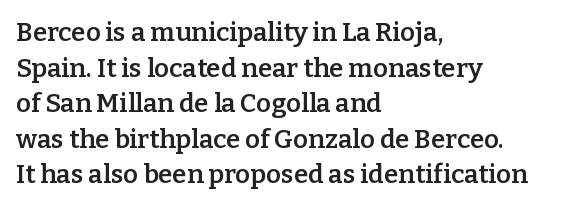
The letters sit at their default tracking, neither squeezed nor spread. Line starts are locked; line ends wander. These words are printed semibold, heavier than regular yet not bold. Does the lettering tilt? It doesn't — this is upright. Students, observe: this is what conventionally led text looks like. Type without underlining.
